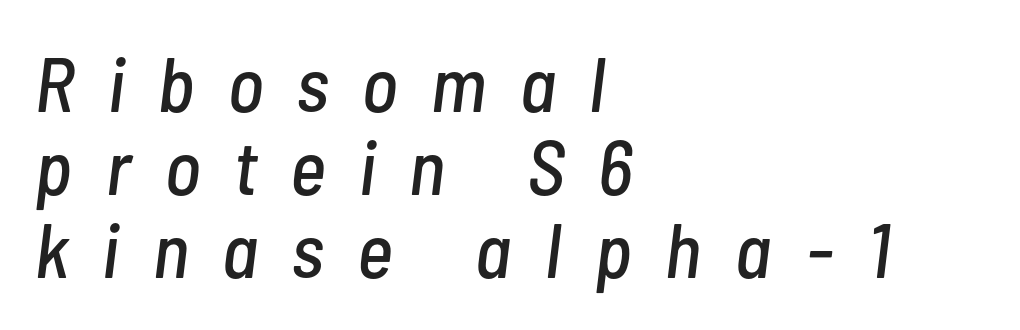
Does the leading feel generous? Not at all — it's pinched. Slant detected: the letters are inclined. Proportional: the letters do not fall into vertical columns. This rendering features lettering with no underline.
